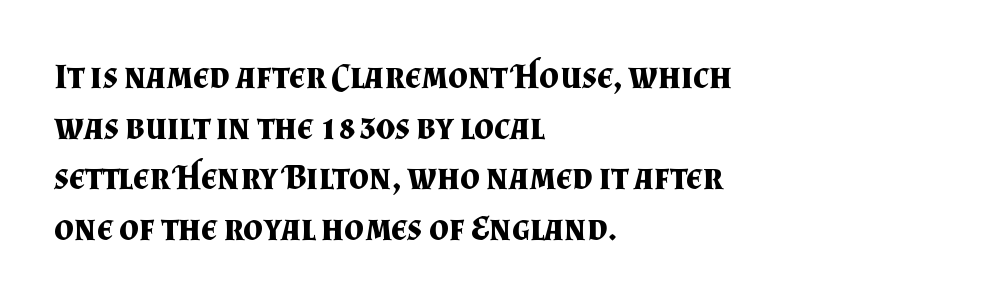
Q: Is the text bold? A: Yes.
Q: Is the text italic (slanted)? A: No, it is upright.
Q: Is the typeface a serif or a sans-serif typeface? A: Serif.
Q: Is the text underlined? A: No.
Q: How is the paragraph aligned? A: Left-aligned.
Q: Is the spacing between letters normal or unusually wide? A: Normal.
Q: Is the spacing between lines tight, normal or loose? A: Normal.
Q: Width (condensed, normal, or wide)? A: Normal.
Q: Stroke contrast? A: Medium.
Q: x-height? A: Small.
Q: Monospaced? A: No.
